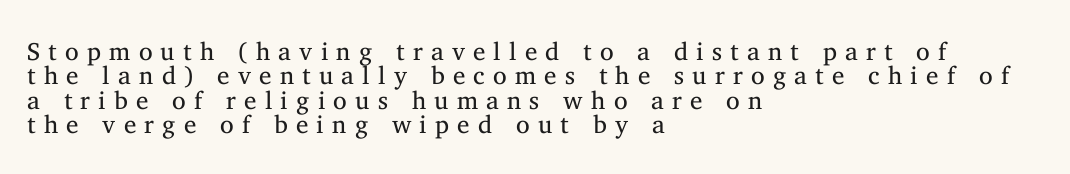
Tall strokes in this sample are plumb rather than angled. The space beneath each line is pristine and unruled. Leftover space on each line is placed entirely after the last word. If you measured baseline to baseline, you'd find a short distance. Bold? No — there's no thickening of the strokes. The tracking jumps out immediately: characters are airy and widely separated.
